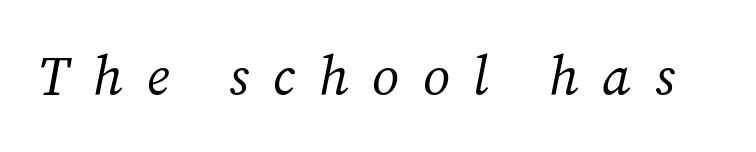
Check under the words: just untouched page. The specimen reads as italic at a glance. Look at the tracking — it's clearly loosened, letters drifting apart. Unbolded letterforms with no extra heft. This sample has the flowing, uneven cadence of proportional lettering.
